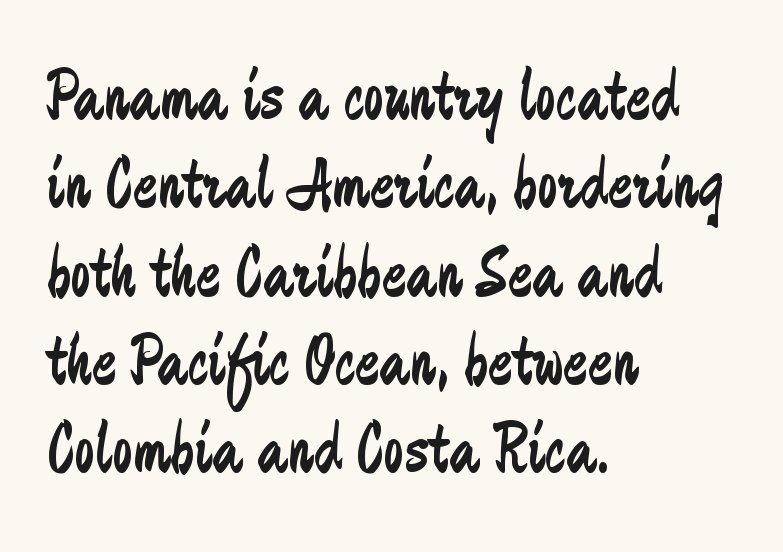
{"serif": "no", "bold": "no", "weight": "regular", "width": "condensed", "stroke_contrast": "low", "x_height": "small", "monospaced": "no", "underline": "no", "align": "left", "line_spacing_ratio": 1.21, "letter_spacing": "normal", "letter_spacing_em": 0.0, "glyph_px": 73}
